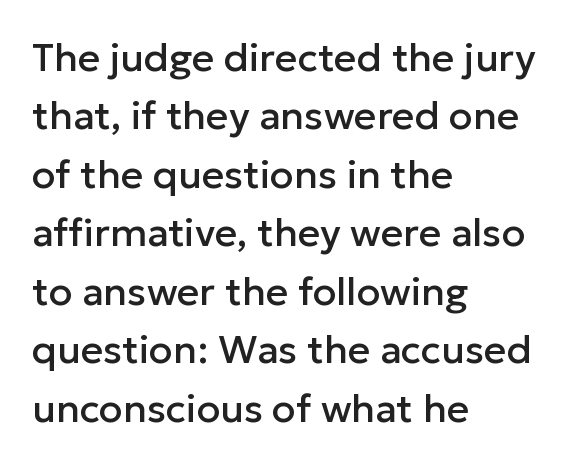
The image shows 39 px sans-serif type, upright; set left-aligned, normal line spacing (1.5x), normal letter spacing, not underlined; low stroke contrast and a medium x-height.
